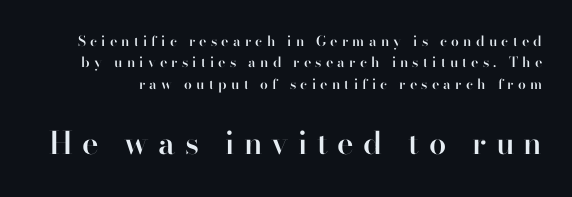
The image shows 31 px semibold sans-serif type, upright; set normal line spacing (1.52x), unusually wide letter spacing (+0.3 em), not underlined; the second (bottom) block is 2.21x larger; high stroke contrast and a small x-height.
